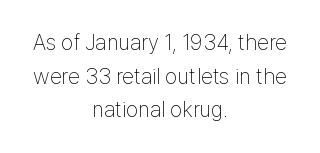
{"italic": "no", "bold": "no", "underline": "no", "align": "center", "line_spacing": "normal", "line_spacing_ratio": 1.53, "letter_spacing": "normal", "letter_spacing_em": 0.0, "glyph_px": 22}
